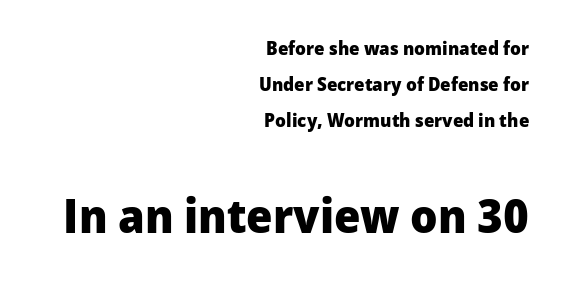
The image shows 48 px heavy sans-serif type, upright; set right-aligned, loose line spacing (1.9x), normal letter spacing, not underlined; the second (bottom) block is 2.53x larger; low stroke contrast and a medium x-height.
